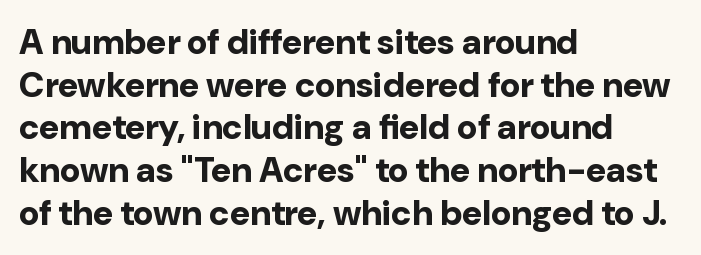
{"serif": "no", "italic": "no", "bold": "yes", "weight": "bold", "width": "normal", "stroke_contrast": "low", "x_height": "medium", "monospaced": "no", "underline": "no", "align": "left", "line_spacing_ratio": 1.22, "letter_spacing": "normal", "letter_spacing_em": 0.0, "glyph_px": 35}
